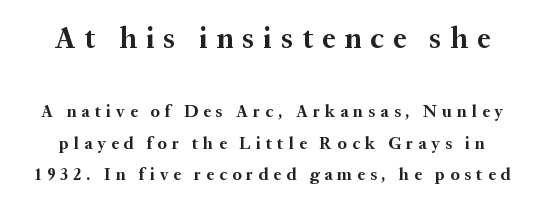
Typographically, this falls in the serif category. Note the varied advance widths — an 'i' is clearly narrower than an 'm'. The passage shown begins with its larger block and ends with its smaller one. Display-style spreading of the glyphs; the letterfit is very open.
